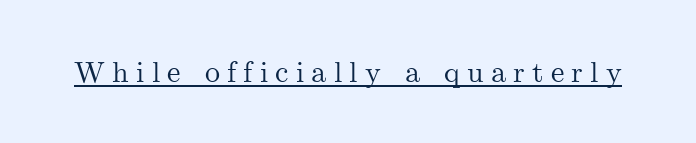
The image shows 30 px serif type, upright; set unusually wide letter spacing (+0.24 em), underlined; medium stroke contrast and a small x-height.
